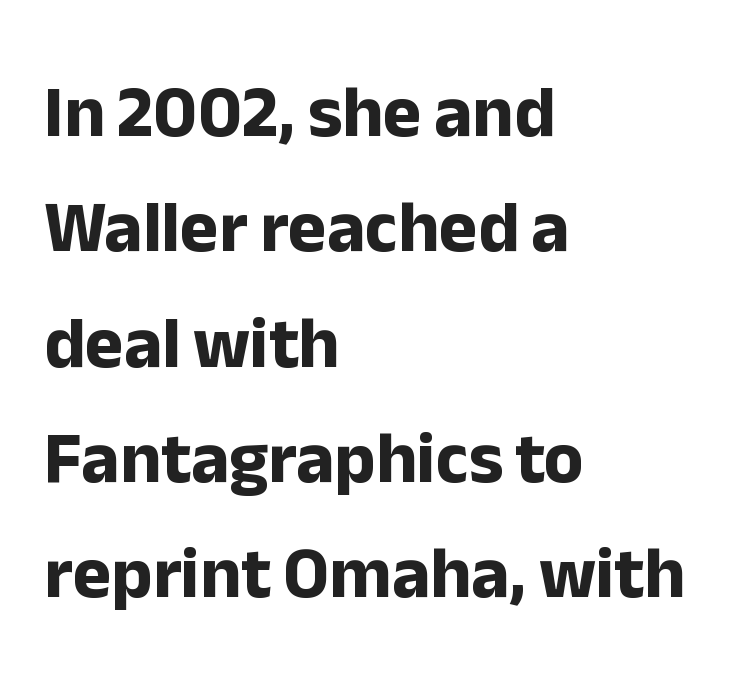
The image shows 73 px bold sans-serif type, upright; set left-aligned, normal line spacing (1.58x), normal letter spacing, not underlined; low stroke contrast and a medium x-height.
